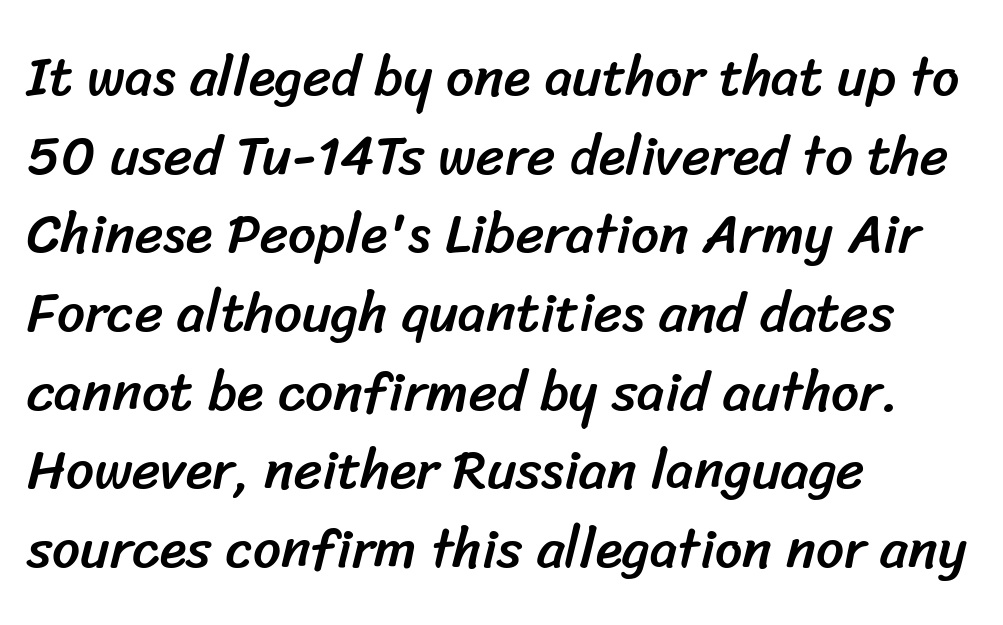
The image shows 55 px sans-serif type; set left-aligned, normal line spacing (1.43x), normal letter spacing, not underlined; low stroke contrast and a medium x-height.
